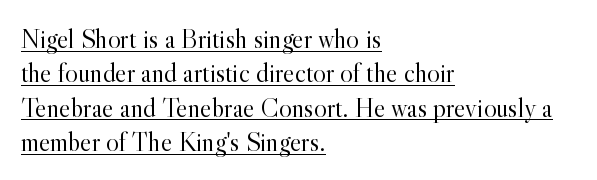
No italicization has been applied; the sample stays upright. This sample is left-justified, so line endings fall wherever the words run out. Whoever set this chose a conventional vertical rhythm. Weight class: somewhere from thin through regular.
